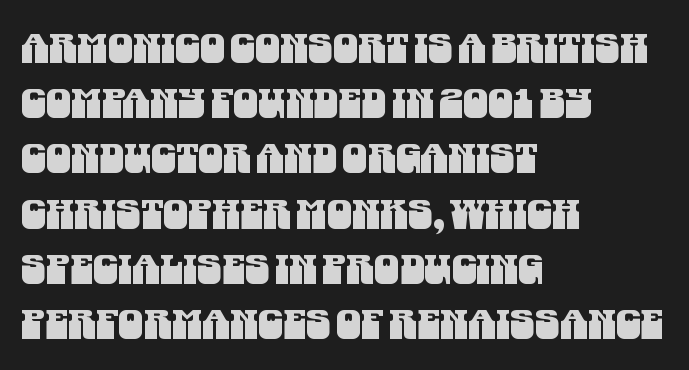
The image shows 40 px condensed sans-serif type; set left-aligned, normal line spacing (1.38x), normal letter spacing, not underlined; medium stroke contrast and a large x-height.
